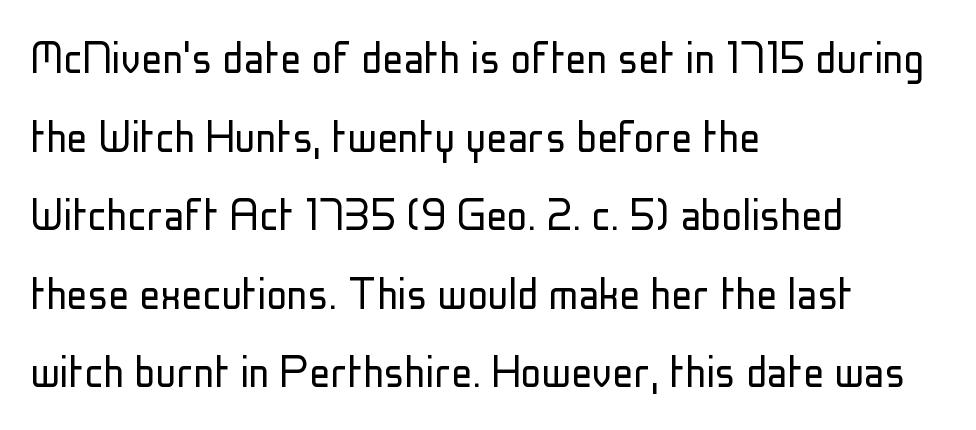
The image shows 52 px light, condensed sans-serif type, upright; set left-aligned, normal line spacing (1.51x), normal letter spacing, not underlined; low stroke contrast and a medium x-height.
